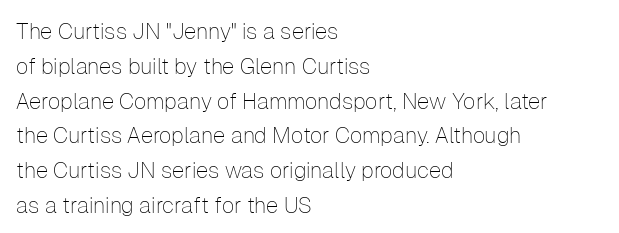
All the whitespace from short lines collects on the right. No extra tracking has been applied to these lines. Characters remain perfectly vertical along every line. The space beneath each line is pristine and unruled. Vertical stems look standard width or narrower in stroke.
